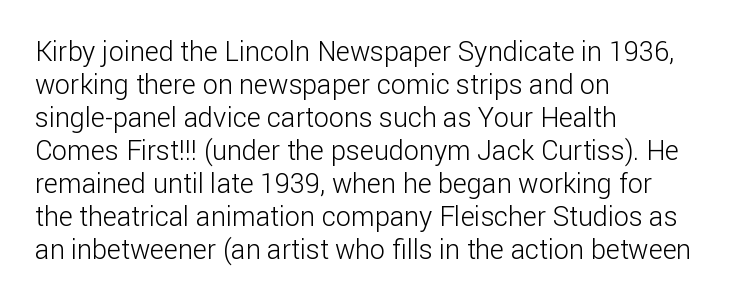
The image shows 27 px text type, upright; set left-aligned, line spacing 1.22x, normal letter spacing, not underlined.
